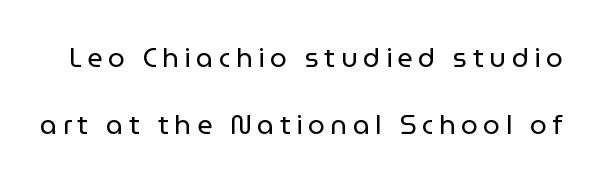
{"italic": "no", "bold": "no", "underline": "no", "line_spacing": "loose", "line_spacing_ratio": 2.48, "letter_spacing": "wide", "letter_spacing_em": 0.2, "glyph_px": 27}
